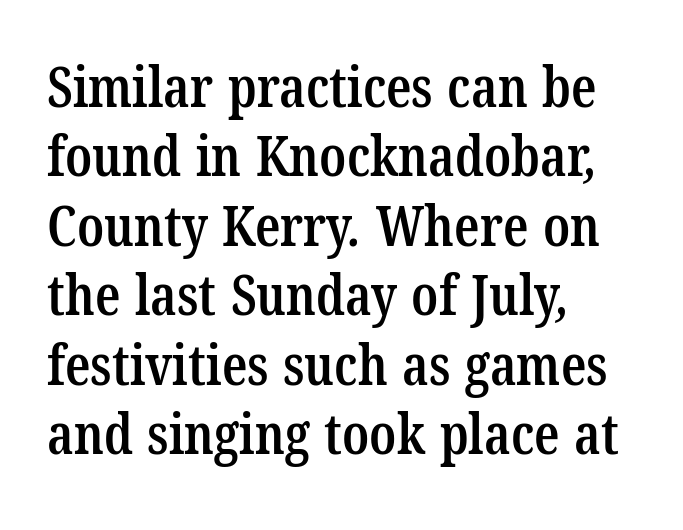
{"serif": "yes", "bold": "semi", "weight": "semibold", "width": "condensed", "stroke_contrast": "low", "x_height": "medium", "monospaced": "no", "underline": "no", "align": "left", "line_spacing_ratio": 1.24, "letter_spacing": "normal", "letter_spacing_em": 0.0, "glyph_px": 56}
